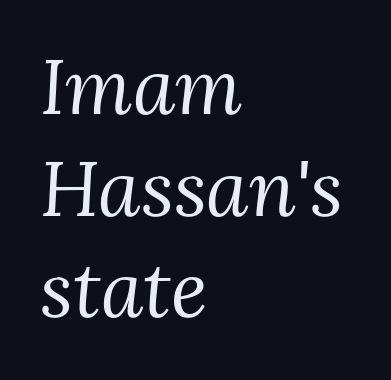
{"serif": "yes", "italic": "yes", "lean": "right", "slant_degrees": 3, "bold": "no", "weight": "regular", "width": "normal", "stroke_contrast": "medium", "x_height": "medium", "monospaced": "no", "underline": "no", "align": "left", "line_spacing": "normal", "line_spacing_ratio": 1.32, "letter_spacing": "normal", "letter_spacing_em": 0.0, "glyph_px": 77}
